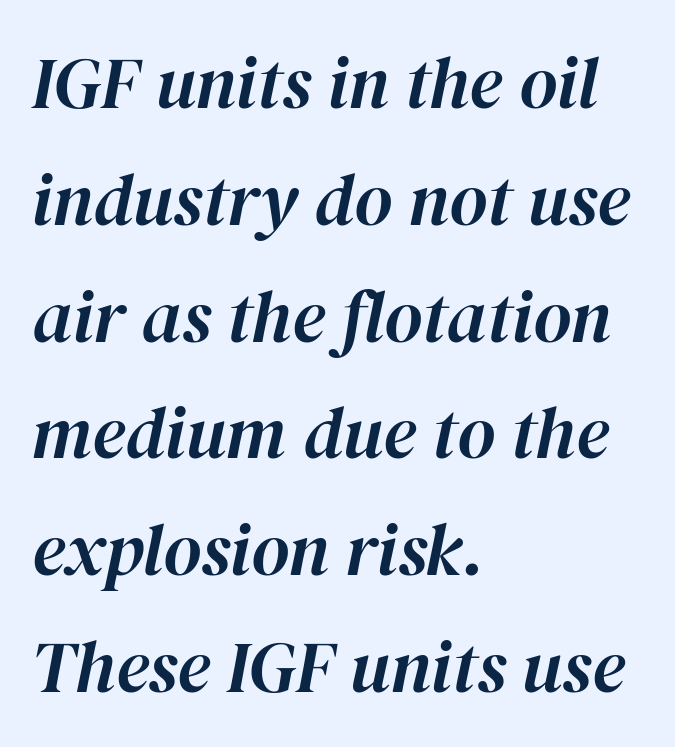
Compared with typical body copy, the letter spacing here is the same. Note the varied advance widths — an 'i' is clearly narrower than an 'm'. Glance below the letters and you will spot only blank space. Notice how the passage keeps a crisp vertical edge on the left only. Leading matches the norm, producing a regular column.
